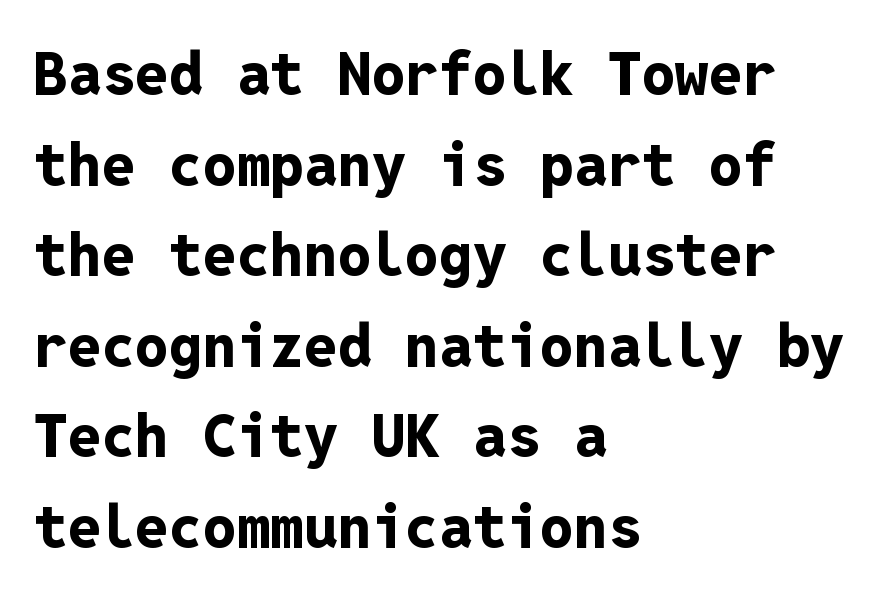
{"serif": "no", "italic": "no", "bold": "yes", "weight": "bold", "width": "normal", "stroke_contrast": "low", "x_height": "medium", "monospaced": "yes", "underline": "no", "align": "left", "line_spacing": "normal", "line_spacing_ratio": 1.51, "letter_spacing": "normal", "letter_spacing_em": 0.0, "glyph_px": 60}
